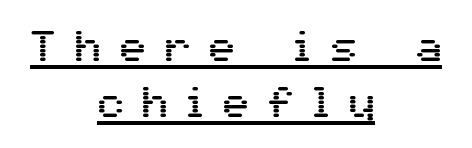
{"serif": "no", "italic": "no", "width": "normal", "stroke_contrast": "medium", "x_height": "medium", "monospaced": "no", "underline": "yes", "align": "center", "line_spacing": "normal", "line_spacing_ratio": 1.3, "letter_spacing": "wide", "letter_spacing_em": 0.44, "glyph_px": 43}
